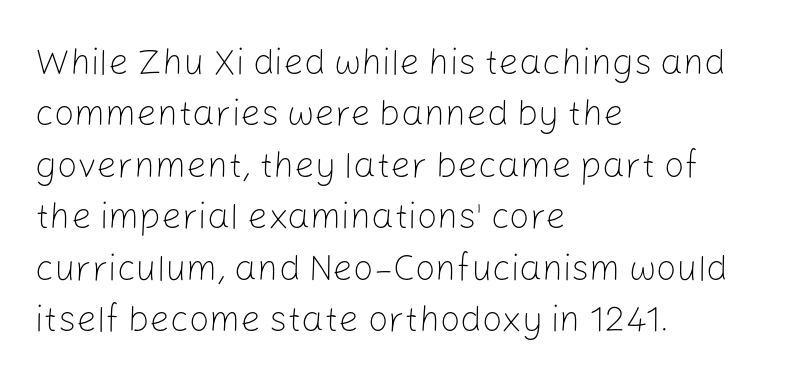
Q: Is the text bold? A: No.
Q: Is the text italic (slanted)? A: No, it is upright.
Q: Is the typeface a serif or a sans-serif typeface? A: Sans-serif.
Q: Is the text underlined? A: No.
Q: How is the paragraph aligned? A: Left-aligned.
Q: Is the spacing between letters normal or unusually wide? A: Normal.
Q: Is the spacing between lines tight, normal or loose? A: Normal.
Q: Width (condensed, normal, or wide)? A: Normal.
Q: Stroke contrast? A: Low.
Q: x-height? A: Medium.
Q: Monospaced? A: No.
